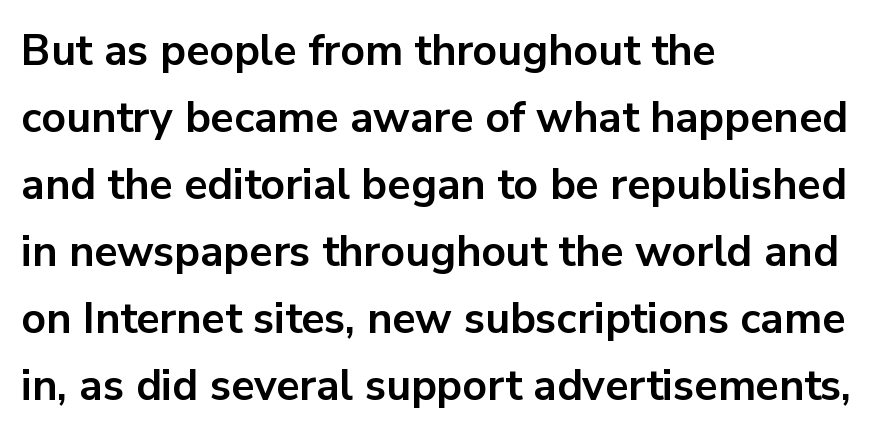
The image shows 43 px bold sans-serif type, upright; set left-aligned, normal line spacing (1.56x), normal letter spacing, not underlined; low stroke contrast and a medium x-height.
